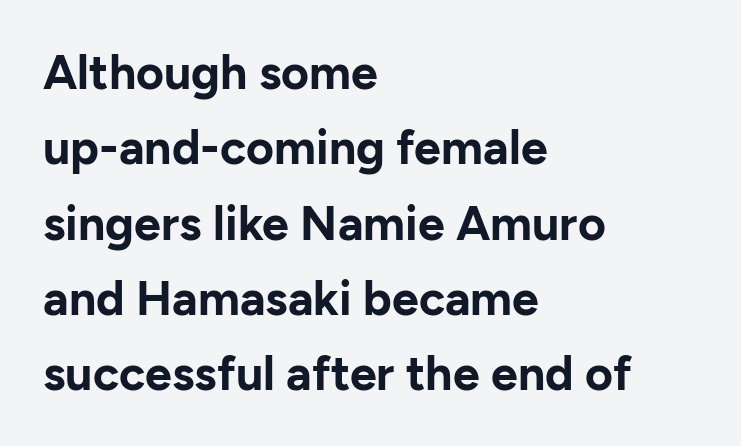
Is the letter spacing exaggerated? No — it looks like the ordinary default. The characters display no serif detailing; their extremities are plain. Has an underline been added? It has not. Here the designer chose a conventional face with non-uniform glyph widths.
